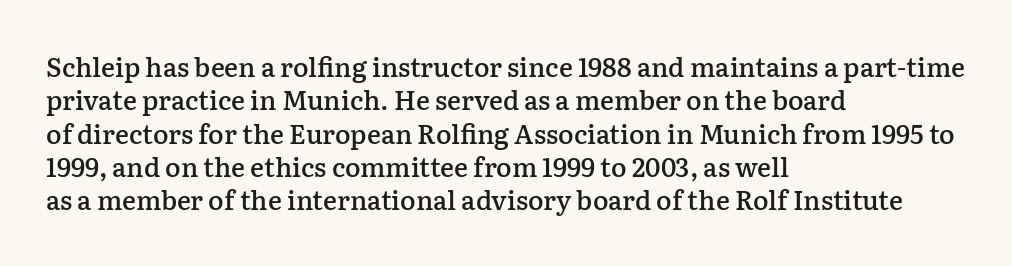
The line texture is even and compact thanks to regular tracking. Tall strokes in this sample are plumb rather than angled. The paragraph shown leans on its left margin. The strip under each line holds only bare page.
